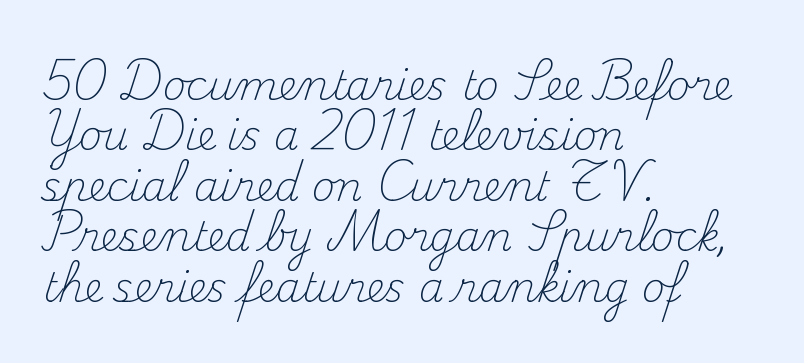
The image shows 40 px light serif type; set left-aligned, normal line spacing (1.26x), normal letter spacing, not underlined; medium stroke contrast and a small x-height.
